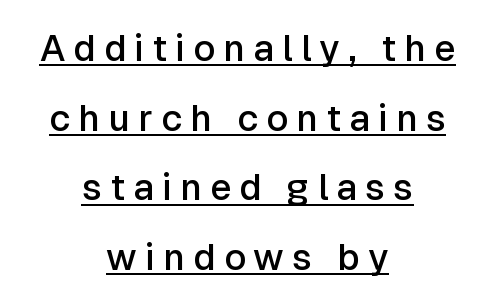
A sans-serif font was chosen for this passage. Ordinary non-slanted type is in use. The font is running at a semibold setting, under full bold. The rendering uses natural spacing where letterforms have individual widths.
